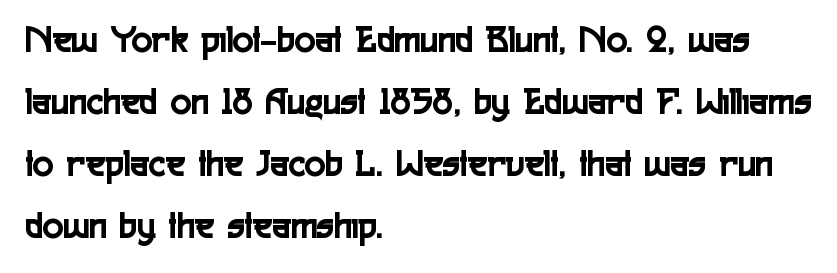
Q: Is the text italic (slanted)? A: No, it is upright.
Q: Is the typeface a serif or a sans-serif typeface? A: Sans-serif.
Q: Is the text underlined? A: No.
Q: How is the paragraph aligned? A: Left-aligned.
Q: Is the spacing between letters normal or unusually wide? A: Normal.
Q: Is the spacing between lines tight, normal or loose? A: Normal.
Q: Width (condensed, normal, or wide)? A: Condensed.
Q: x-height? A: Medium.
Q: Monospaced? A: No.
